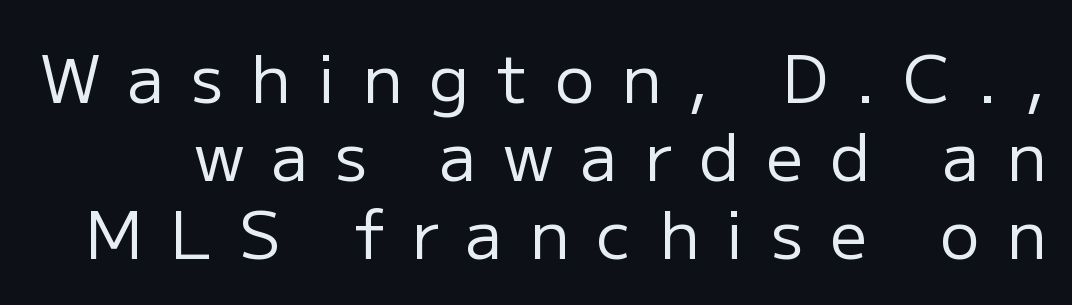
You could not count columns in this text — the font is proportionally spaced. Unlike italic type, these characters show no tilt at all. The typeface has the unassuming heft of standard copy or less. Has an underline been added? It has not. The glyphs in this specimen are sans serif. Compared with typical body copy, the letter spacing here is much looser.
